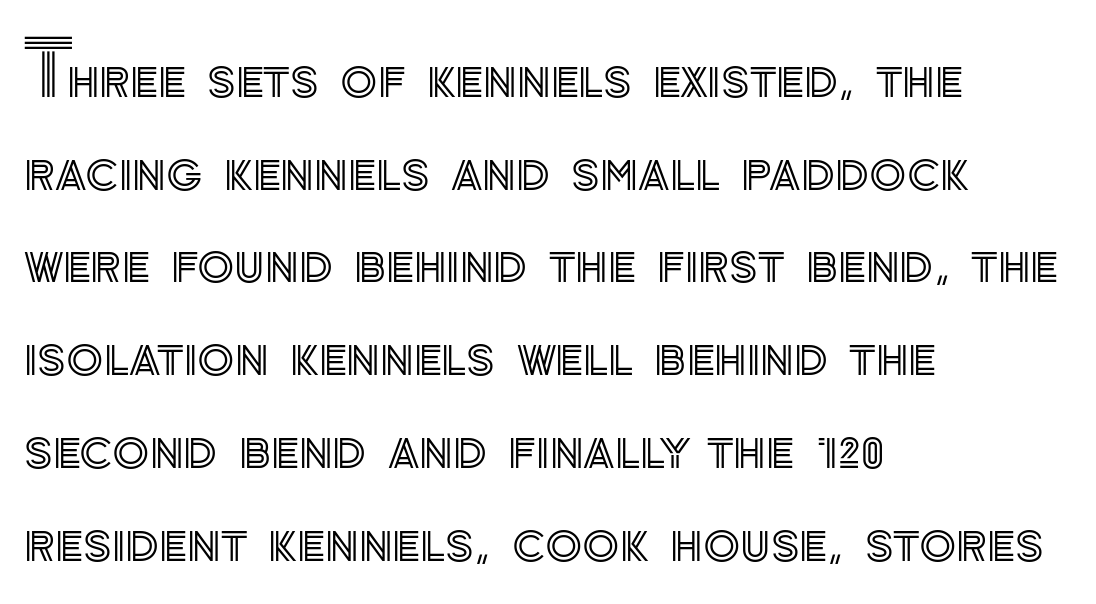
Glyph-to-glyph distance matches everyday printed text. You could not count columns in this text — the font is proportionally spaced. A roman cut, with each character standing at attention. Plain, unruled lines of type. Every row of glyphs begins at an identical x-position on the left.
